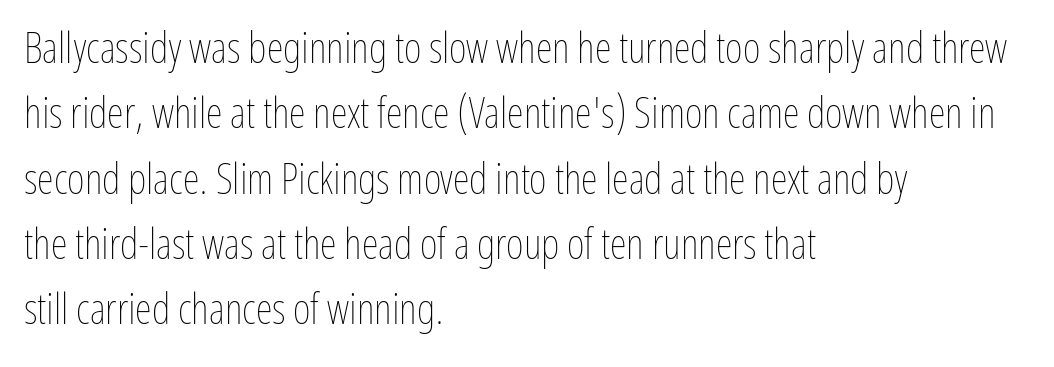
{"italic": "no", "bold": "no", "weight": "thin", "width": "condensed", "stroke_contrast": "low", "x_height": "medium", "monospaced": "no", "underline": "no", "align": "left", "line_spacing": "normal", "line_spacing_ratio": 1.52, "letter_spacing": "normal", "letter_spacing_em": 0.0, "glyph_px": 43}
